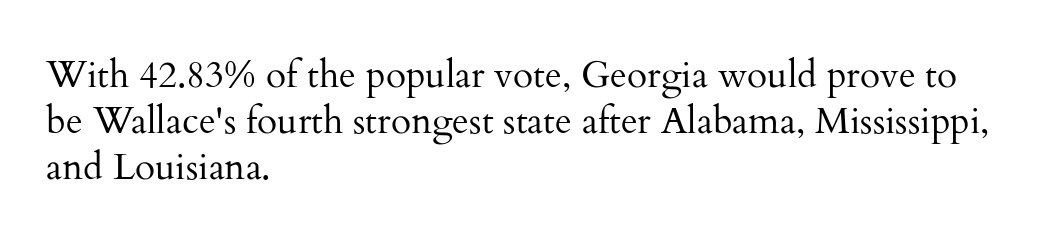
Q: Is the text bold? A: No.
Q: Is the text italic (slanted)? A: No, it is upright.
Q: Is the typeface a serif or a sans-serif typeface? A: Serif.
Q: Is the text underlined? A: No.
Q: How is the paragraph aligned? A: Left-aligned.
Q: Is the spacing between letters normal or unusually wide? A: Normal.
Q: Is the spacing between lines tight, normal or loose? A: Normal.
Q: Width (condensed, normal, or wide)? A: Normal.
Q: Stroke contrast? A: Medium.
Q: x-height? A: Small.
Q: Monospaced? A: No.
